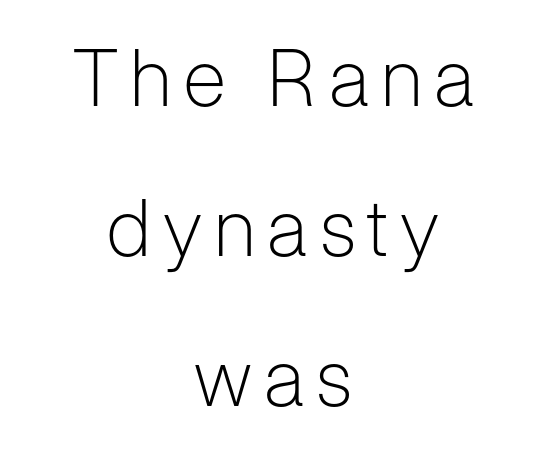
{"serif": "no", "italic": "no", "bold": "no", "weight": "light", "width": "normal", "stroke_contrast": "low", "x_height": "medium", "monospaced": "no", "underline": "no", "align": "center", "line_spacing": "loose", "line_spacing_ratio": 1.9, "glyph_px": 79}
